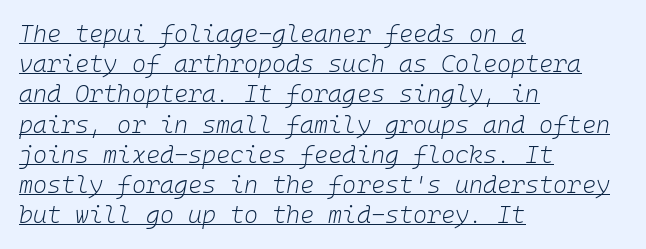
{"italic": "yes", "lean": "right", "slant_degrees": 10, "bold": "no", "underline": "yes", "align": "left", "line_spacing": "normal", "line_spacing_ratio": 1.26, "letter_spacing": "normal", "letter_spacing_em": 0.0, "glyph_px": 24}
